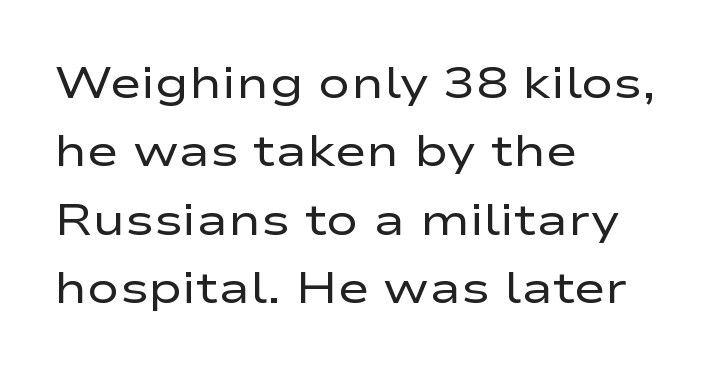
{"serif": "no", "italic": "no", "bold": "no", "weight": "regular", "width": "wide", "stroke_contrast": "low", "x_height": "medium", "monospaced": "no", "underline": "no", "align": "left", "line_spacing": "normal", "line_spacing_ratio": 1.59, "letter_spacing": "normal", "letter_spacing_em": 0.0, "glyph_px": 43}
